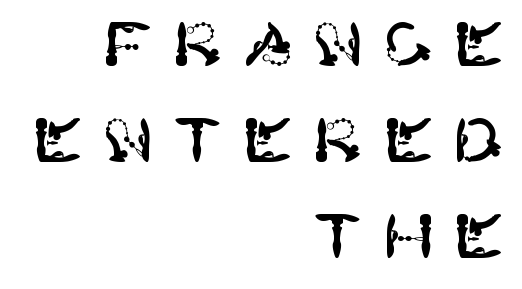
{"serif": "no", "italic": "no", "width": "normal", "stroke_contrast": "high", "x_height": "large", "underline": "no", "align": "right", "line_spacing": "normal", "line_spacing_ratio": 1.57, "letter_spacing": "wide", "letter_spacing_em": 0.31, "glyph_px": 61}
